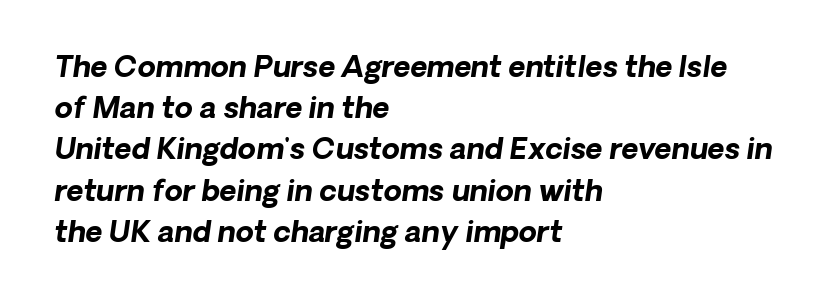
{"serif": "no", "bold": "yes", "weight": "bold", "width": "normal", "stroke_contrast": "low", "x_height": "medium", "monospaced": "no", "underline": "no", "align": "left", "line_spacing": "normal", "line_spacing_ratio": 1.42, "letter_spacing": "normal", "letter_spacing_em": 0.0, "glyph_px": 29}
